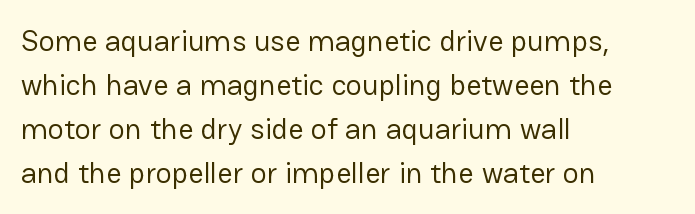
Q: Is the text bold? A: No.
Q: Is the text italic (slanted)? A: No, it is upright.
Q: Is the typeface a serif or a sans-serif typeface? A: Sans-serif.
Q: Is the text underlined? A: No.
Q: How is the paragraph aligned? A: Left-aligned.
Q: Is the spacing between letters normal or unusually wide? A: Normal.
Q: Is the spacing between lines tight, normal or loose? A: Normal.
Q: Width (condensed, normal, or wide)? A: Normal.
Q: Stroke contrast? A: Low.
Q: x-height? A: Medium.
Q: Monospaced? A: No.
